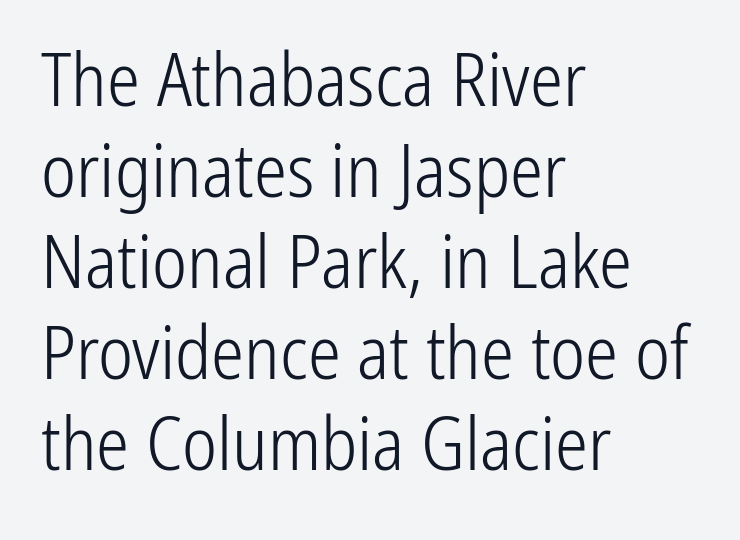
You could not count columns in this text — the font is proportionally spaced. Caption: face not bold, strokes unweighted. Beneath every word, the page is bare. Nope, not italic — everything's standing straight. Does the copy run flush right? No — it runs flush left.
